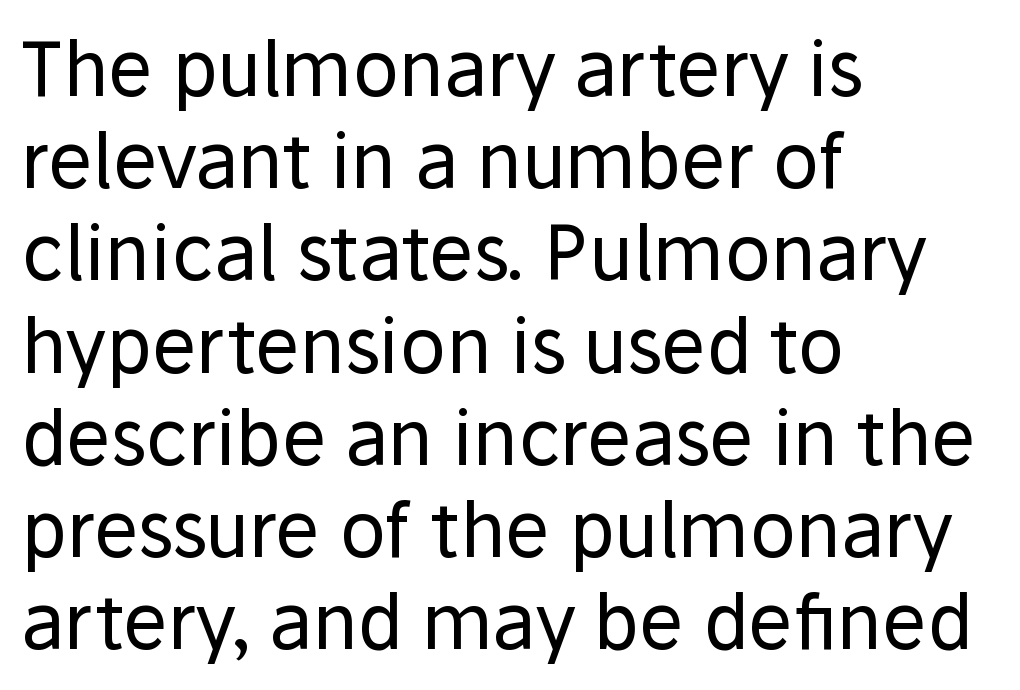
The image shows 75 px regular-weight sans-serif type, upright; set left-aligned, line spacing 1.23x, normal letter spacing, not underlined; low stroke contrast and a medium x-height.
